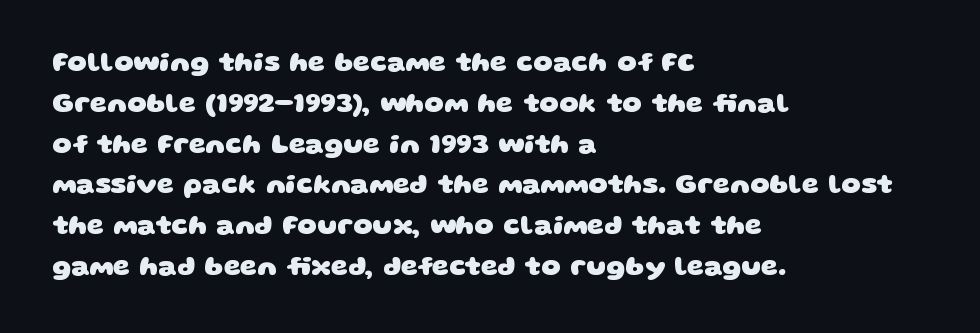
If you drew a ruler down the left edge, every line would touch it. Tracking value appears to be zero — textbook default spacing. In terms of weight, the rendering is a true, heavy bold. Horizontal bands of white between lines are of average thickness.
